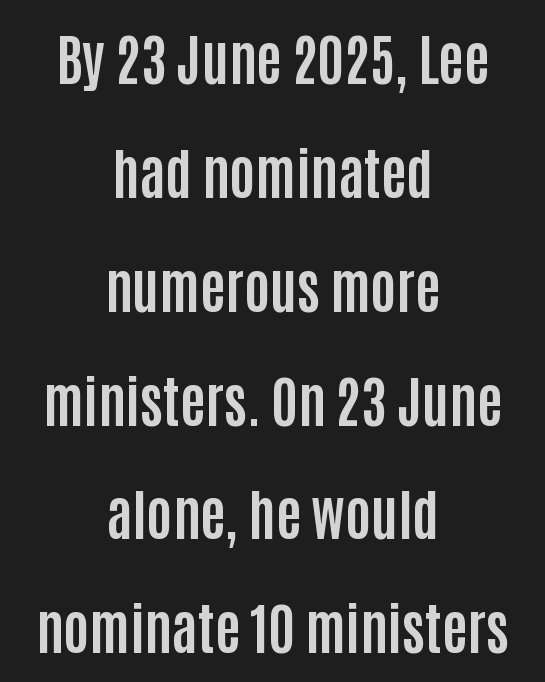
The image shows 55 px bold, condensed sans-serif type, upright; set centered, loose line spacing (2.07x), normal letter spacing, not underlined; low stroke contrast and a large x-height.
